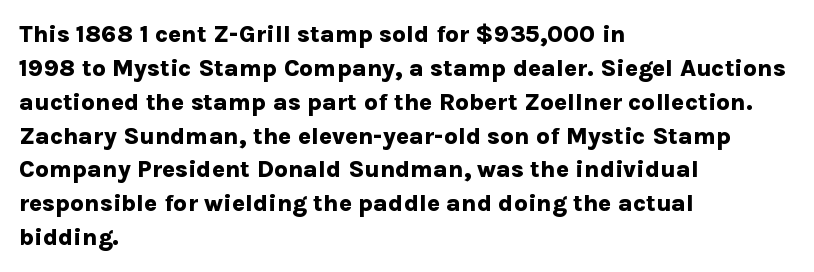
{"italic": "no", "bold": "yes", "underline": "no", "align": "left", "line_spacing": "normal", "line_spacing_ratio": 1.41, "letter_spacing": "normal", "letter_spacing_em": 0.0, "glyph_px": 24}
